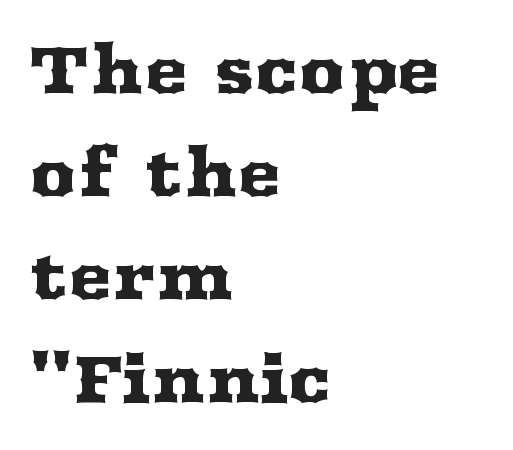
Q: Is the text italic (slanted)? A: No, it is upright.
Q: Is the typeface a serif or a sans-serif typeface? A: Serif.
Q: Is the text underlined? A: No.
Q: How is the paragraph aligned? A: Left-aligned.
Q: Is the spacing between letters normal or unusually wide? A: Normal.
Q: Is the spacing between lines tight, normal or loose? A: Normal.
Q: Width (condensed, normal, or wide)? A: Wide.
Q: Stroke contrast? A: Medium.
Q: x-height? A: Medium.
Q: Monospaced? A: No.
